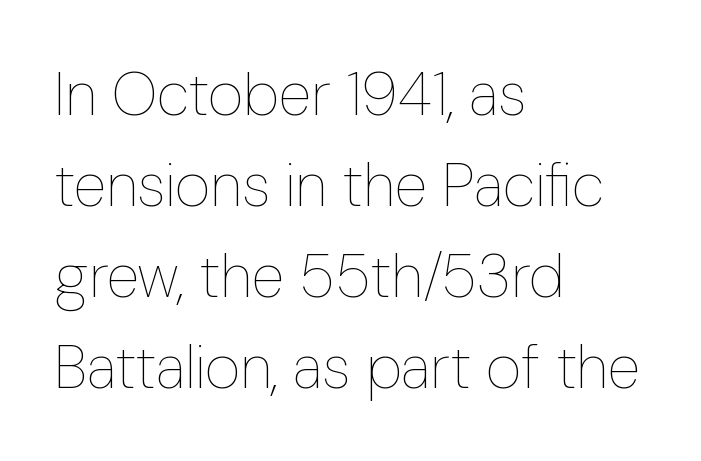
The image shows 61 px thin, condensed type, upright; set left-aligned, normal line spacing (1.49x), normal letter spacing, not underlined; low stroke contrast and a medium x-height.
